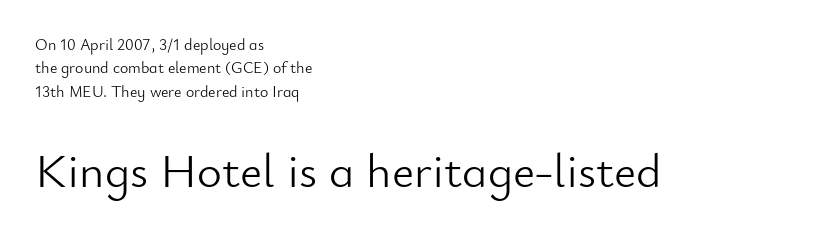
Q: Is the text bold? A: No.
Q: Is the text italic (slanted)? A: No, it is upright.
Q: Is the typeface a serif or a sans-serif typeface? A: Sans-serif.
Q: Is the text underlined? A: No.
Q: How is the paragraph aligned? A: Left-aligned.
Q: Is the spacing between letters normal or unusually wide? A: Normal.
Q: Is the spacing between lines tight, normal or loose? A: Normal.
Q: Which block of text is set in a larger size, the first (top) or the second (bottom)? A: The second (bottom) one.
Q: Width (condensed, normal, or wide)? A: Normal.
Q: Stroke contrast? A: Low.
Q: x-height? A: Small.
Q: Monospaced? A: No.
